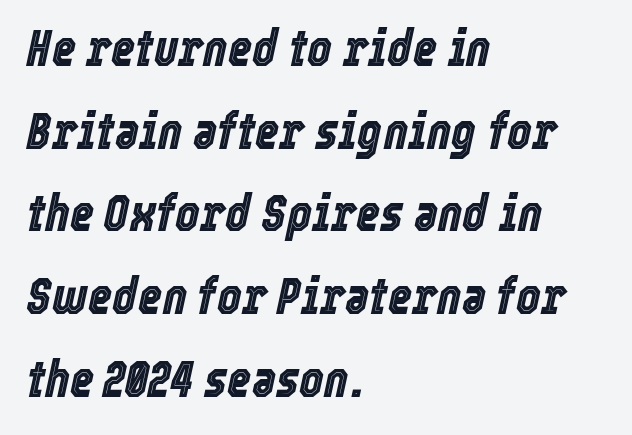
Designer's note — italics engaged. Inter-character spacing is left at the font's built-in metrics. The passage is arranged the way most books set body copy — flush left. The rendering uses natural spacing where letterforms have individual widths. Reading down the column, the eye jumps a familiar distance to each next line.
